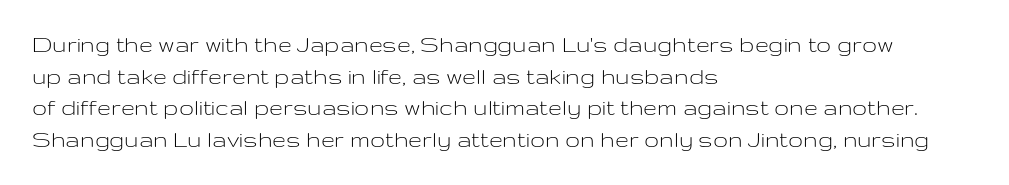
The image shows 25 px text type, upright; set left-aligned, normal line spacing (1.27x), normal letter spacing, not underlined.
